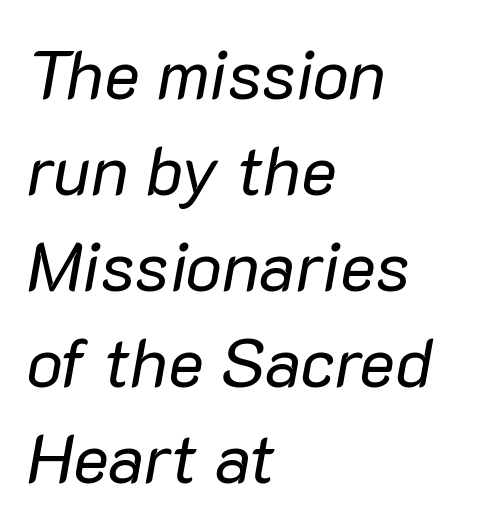
The image shows 68 px regular-weight type, italic (leaning right); set left-aligned, normal line spacing (1.41x), normal letter spacing, not underlined; low stroke contrast and a medium x-height.
